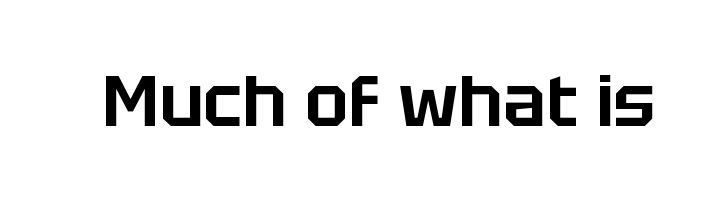
The image shows 72 px sans-serif type, upright; set normal letter spacing, not underlined; low stroke contrast and a large x-height.
